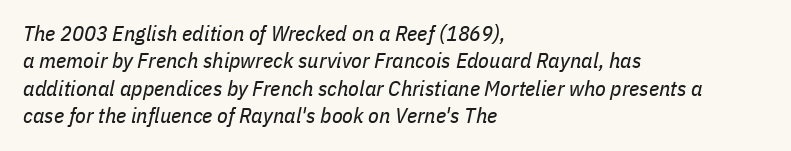
{"italic": "yes", "lean": "right", "slant_degrees": 11, "bold": "no", "underline": "no", "align": "left", "line_spacing_ratio": 1.24, "letter_spacing": "normal", "letter_spacing_em": 0.0, "glyph_px": 22}
